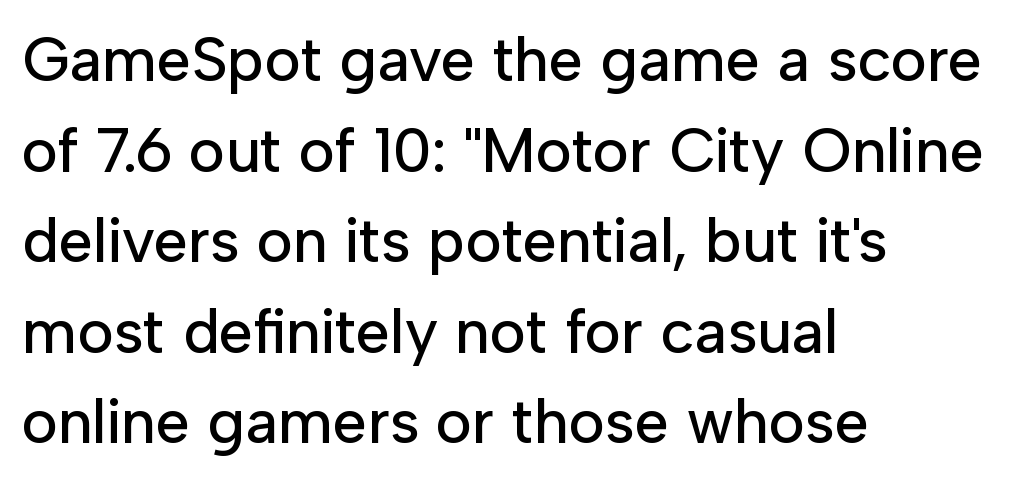
{"serif": "no", "italic": "no", "width": "normal", "stroke_contrast": "low", "x_height": "medium", "monospaced": "no", "underline": "no", "align": "left", "line_spacing": "normal", "line_spacing_ratio": 1.46, "letter_spacing": "normal", "letter_spacing_em": 0.0, "glyph_px": 62}
